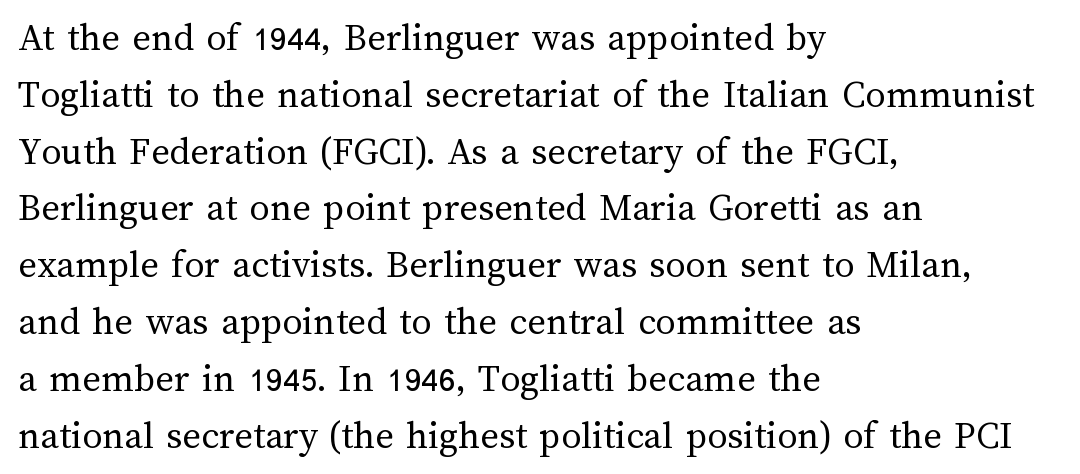
{"italic": "no", "bold": "no", "weight": "regular", "width": "normal", "stroke_contrast": "medium", "x_height": "medium", "monospaced": "no", "underline": "no", "align": "left", "line_spacing": "normal", "line_spacing_ratio": 1.42, "letter_spacing": "normal", "letter_spacing_em": 0.0, "glyph_px": 40}
